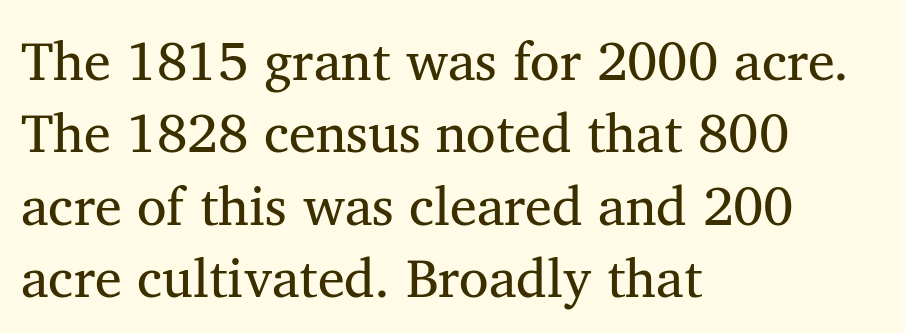
The image shows 54 px regular-weight serif type, upright; set left-aligned, normal line spacing (1.34x), normal letter spacing, not underlined; medium stroke contrast and a medium x-height.
